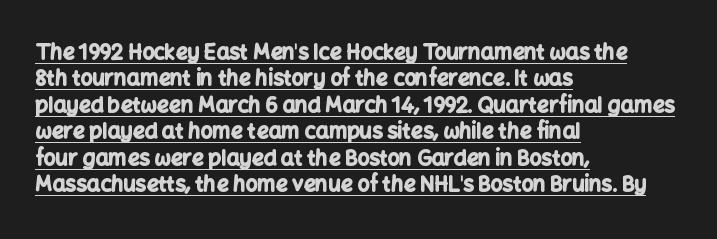
The image shows 21 px bold type, upright; set left-aligned, normal line spacing (1.26x), normal letter spacing, underlined.
